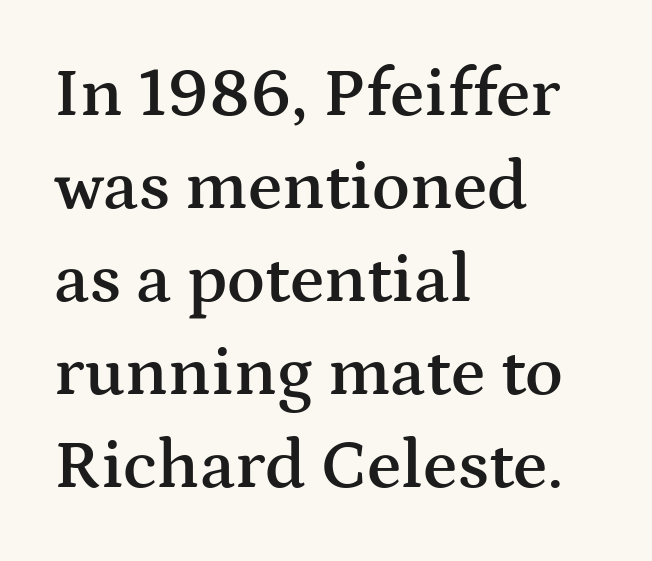
The block of text has a typical density, with ordinary space between rows. The ragged edge is on the right, which tells us the setting is flush left. Do the letters lean? They stand straight. Stroke terminals: seriffed. There is no visible air inserted between adjacent glyphs.
